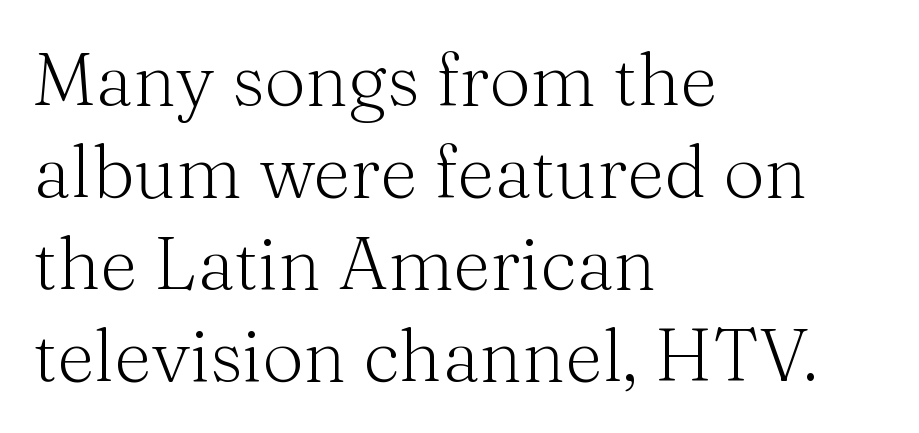
The image shows 73 px light serif type, upright; set left-aligned, normal line spacing (1.26x), normal letter spacing, not underlined; medium stroke contrast and a medium x-height.
